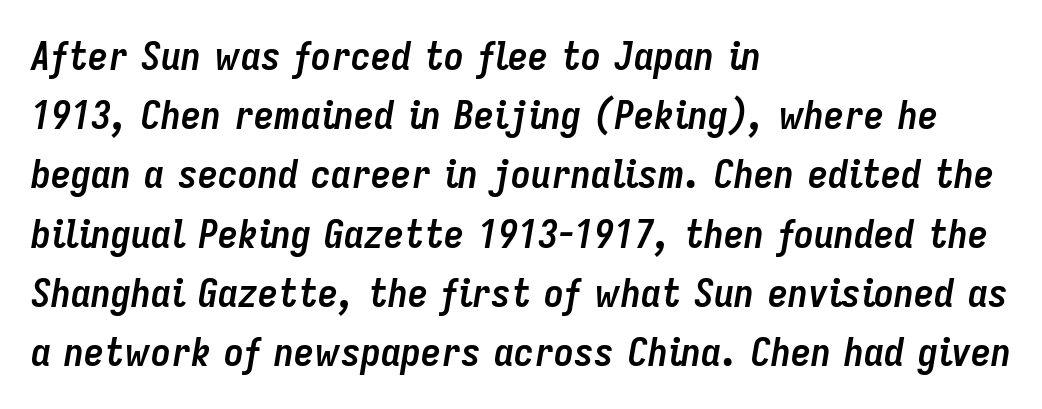
The image shows 40 px semibold, condensed type, italic (leaning right); set left-aligned, normal line spacing (1.48x), normal letter spacing, not underlined; low stroke contrast and a medium x-height.
